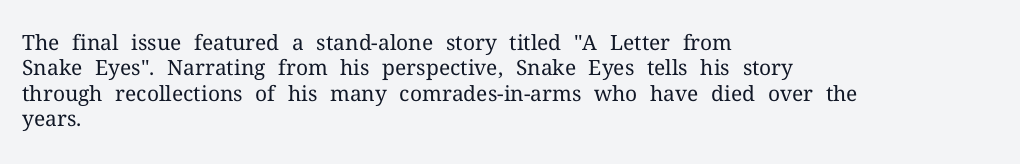
The image shows 21 px text type, upright; set left-aligned, line spacing 1.21x, normal letter spacing, not underlined.
